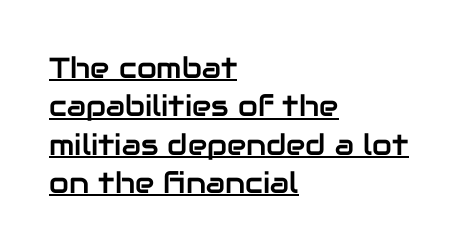
{"serif": "no", "italic": "no", "width": "normal", "stroke_contrast": "low", "x_height": "medium", "monospaced": "no", "underline": "yes", "align": "left", "line_spacing": "normal", "line_spacing_ratio": 1.32, "letter_spacing": "normal", "letter_spacing_em": 0.0, "glyph_px": 29}
